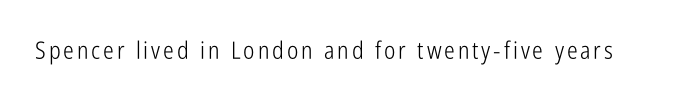
Q: Is the text bold? A: No.
Q: Is the text italic (slanted)? A: No, it is upright.
Q: Is the text underlined? A: No.
